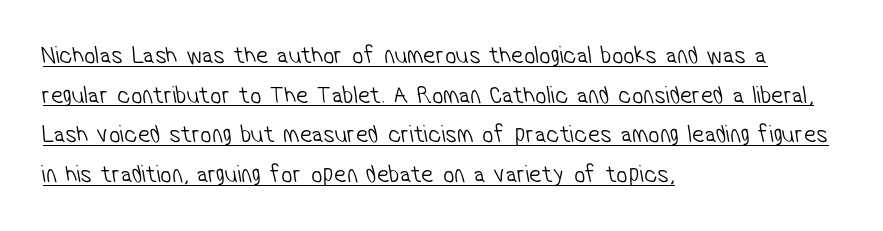
Compared with typical paragraphs, the rows here are spaced about the same. The gaps between neighbouring characters are ordinary and unremarkable. Descenders here cross a horizontal rule under the line. Every row of glyphs begins at an identical x-position on the left. Ink coverage per letter is moderate at most.
